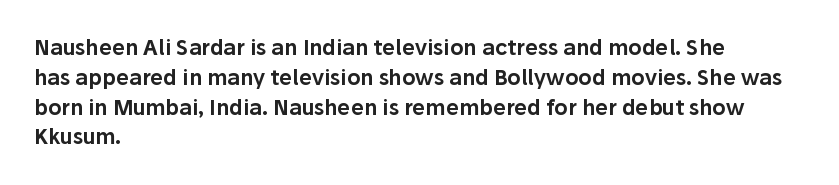
{"italic": "no", "underline": "no", "align": "left", "line_spacing": "normal", "line_spacing_ratio": 1.42, "letter_spacing": "normal", "letter_spacing_em": 0.0, "glyph_px": 21}
